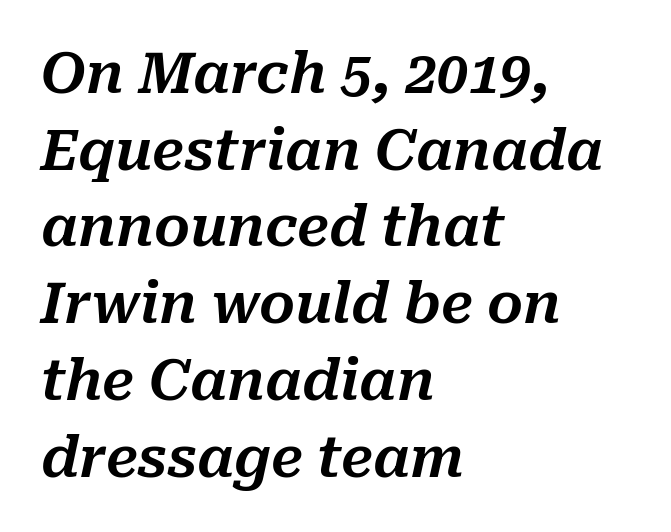
Q: Is the text italic (slanted)? A: Yes, it leans right by about 10 degrees.
Q: Is the text underlined? A: No.
Q: How is the paragraph aligned? A: Left-aligned.
Q: Is the spacing between letters normal or unusually wide? A: Normal.
Q: Is the spacing between lines tight, normal or loose? A: Normal.
Q: Width (condensed, normal, or wide)? A: Normal.
Q: Stroke contrast? A: Medium.
Q: x-height? A: Medium.
Q: Monospaced? A: No.
